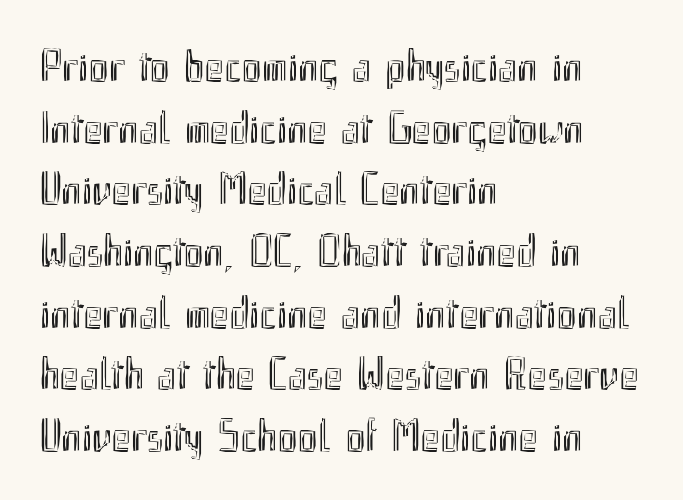
{"italic": "no", "width": "condensed", "x_height": "small", "monospaced": "no", "underline": "no", "align": "left", "line_spacing": "normal", "line_spacing_ratio": 1.34, "letter_spacing": "normal", "letter_spacing_em": 0.0, "glyph_px": 46}
